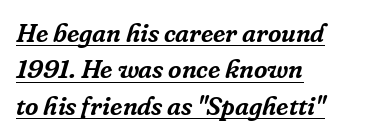
The image shows 26 px text type, italic (leaning right); set left-aligned, normal line spacing (1.4x), normal letter spacing, underlined.
